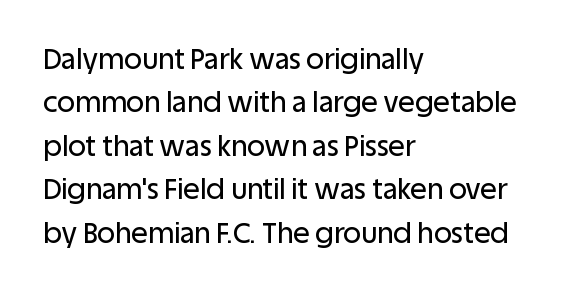
Ascenders rise straight up at ninety degrees. These lines are rendered in a variable-pitch font. How are the letters spaced? Ordinarily, with no added tracking. A clean baseline with only descenders dipping below it.
